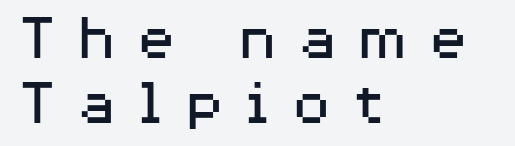
The image shows 67 px regular-weight, wide sans-serif type, upright; set left-aligned, tight line spacing (0.97x), unusually wide letter spacing (+0.28 em), not underlined; medium stroke contrast and a medium x-height.
